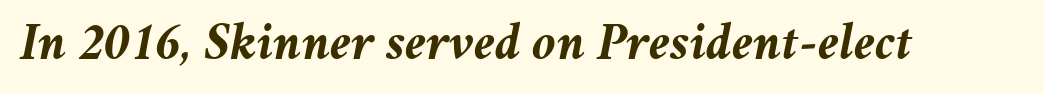
{"italic": "yes", "lean": "right", "slant_degrees": 11, "bold": "yes", "weight": "semibold", "width": "normal", "stroke_contrast": "medium", "x_height": "medium", "monospaced": "no", "underline": "no", "letter_spacing": "normal", "letter_spacing_em": 0.0, "glyph_px": 53}
